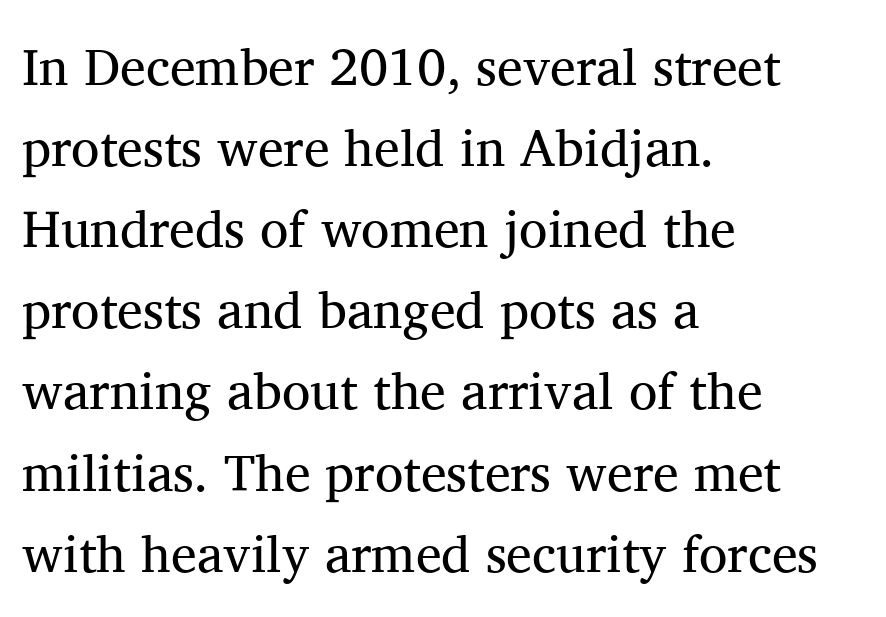
{"serif": "yes", "italic": "no", "bold": "no", "weight": "regular", "width": "normal", "stroke_contrast": "medium", "x_height": "medium", "monospaced": "no", "underline": "no", "align": "left", "line_spacing": "normal", "line_spacing_ratio": 1.56, "letter_spacing": "normal", "letter_spacing_em": 0.0, "glyph_px": 52}
